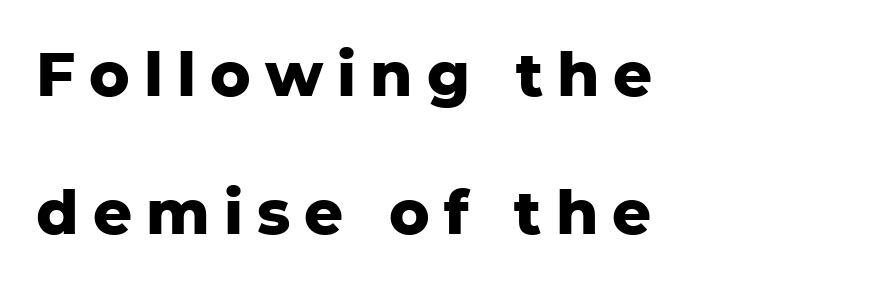
Short note: letters widely spaced. Each line starts at the same left margin while the right side varies. One glance says open: line gaps are wider than usual. Typographic density is high because the face is bold.
